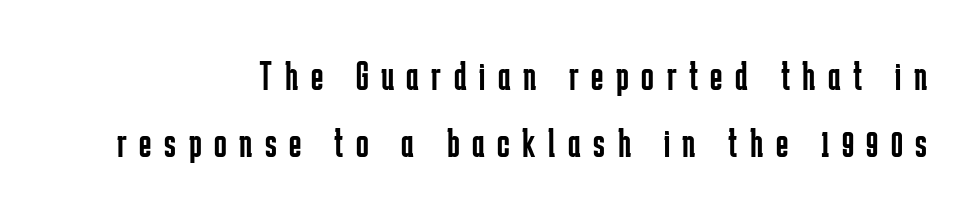
Q: Is the text bold? A: No.
Q: Is the text italic (slanted)? A: No, it is upright.
Q: Is the typeface a serif or a sans-serif typeface? A: Sans-serif.
Q: Is the text underlined? A: No.
Q: How is the paragraph aligned? A: Right-aligned.
Q: Is the spacing between letters normal or unusually wide? A: Unusually wide.
Q: Is the spacing between lines tight, normal or loose? A: Normal.
Q: Width (condensed, normal, or wide)? A: Condensed.
Q: Stroke contrast? A: Low.
Q: x-height? A: Medium.
Q: Monospaced? A: No.
